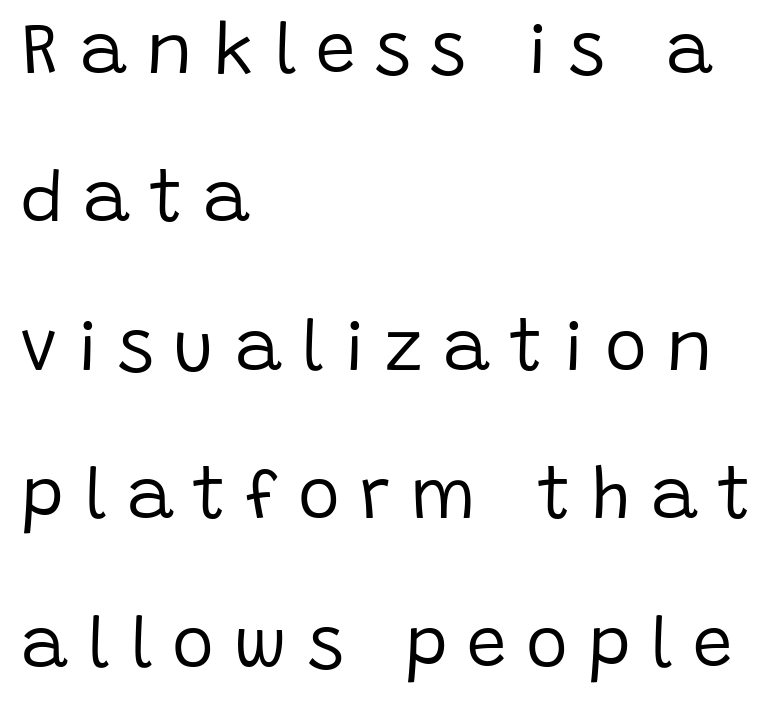
The image shows 71 px regular-weight sans-serif type, upright; set left-aligned, loose line spacing (2.09x), unusually wide letter spacing (+0.28 em), not underlined; low stroke contrast and a large x-height.
